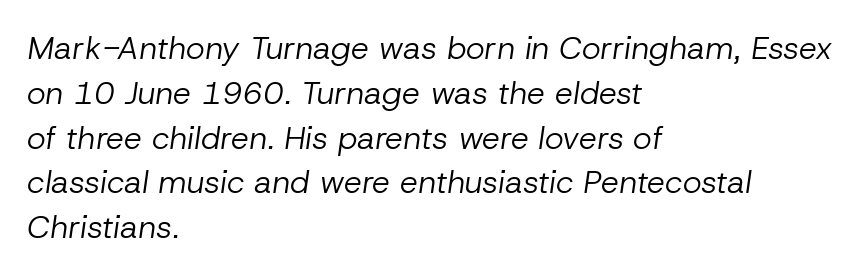
{"italic": "yes", "lean": "right", "slant_degrees": 8, "bold": "no", "weight": "regular", "width": "normal", "stroke_contrast": "low", "x_height": "medium", "monospaced": "no", "underline": "no", "align": "left", "line_spacing": "normal", "line_spacing_ratio": 1.4, "letter_spacing": "normal", "letter_spacing_em": 0.0, "glyph_px": 32}
